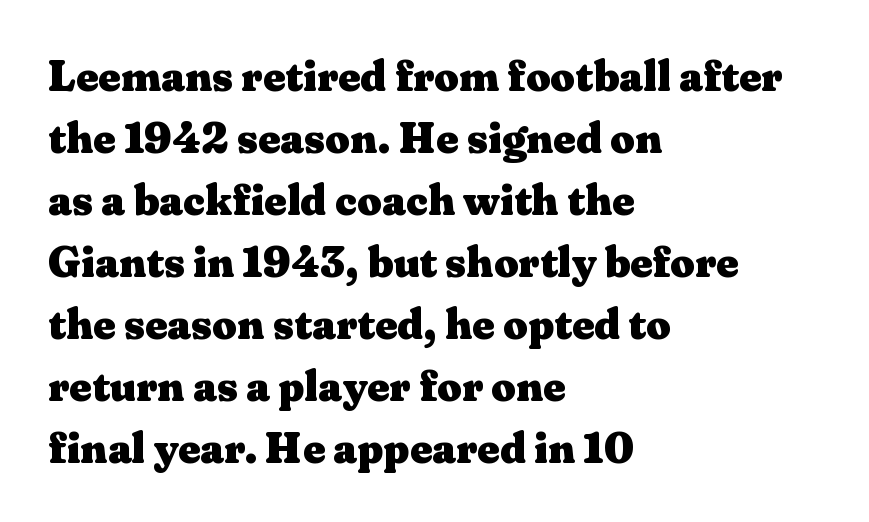
{"serif": "yes", "italic": "no", "bold": "yes", "weight": "heavy", "width": "wide", "stroke_contrast": "medium", "x_height": "medium", "monospaced": "no", "underline": "no", "align": "left", "line_spacing": "normal", "line_spacing_ratio": 1.44, "letter_spacing": "normal", "letter_spacing_em": 0.0, "glyph_px": 43}
